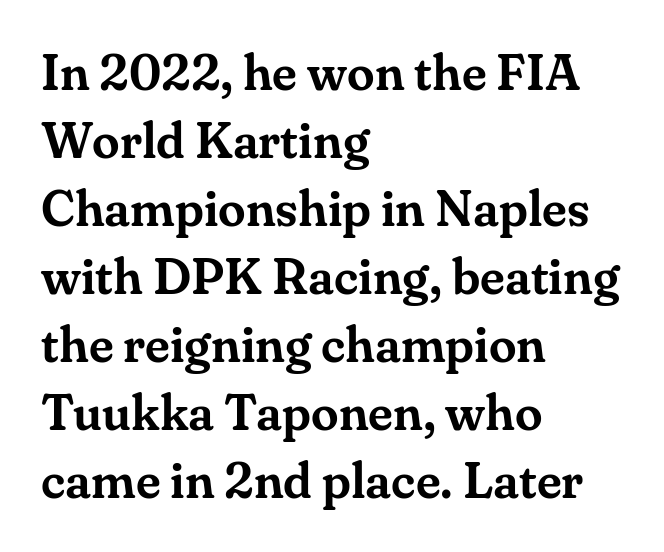
Notice how descenders clear the ascenders below comfortably — that's standard leading. Notice how the passage keeps a crisp vertical edge on the left only. Letterform terminals end in serifs throughout the passage. The letterforms sit shoulder to shoulder at normal distance. The foot of each line stays bare and open.
